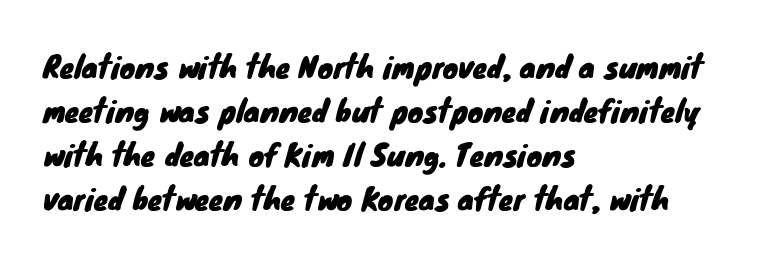
Q: Is the typeface a serif or a sans-serif typeface? A: Sans-serif.
Q: Is the text underlined? A: No.
Q: How is the paragraph aligned? A: Left-aligned.
Q: Is the spacing between letters normal or unusually wide? A: Normal.
Q: Is the spacing between lines tight, normal or loose? A: Normal.
Q: Width (condensed, normal, or wide)? A: Normal.
Q: Stroke contrast? A: Low.
Q: x-height? A: Small.
Q: Monospaced? A: No.
